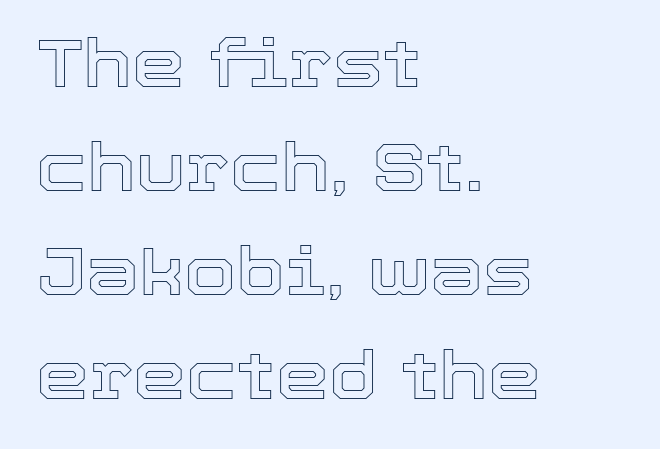
You could not count columns in this text — the font is proportionally spaced. Caption: multi-line text, flush left, ragged right. Nobody drew a line under any word here. Posture: upright roman.
